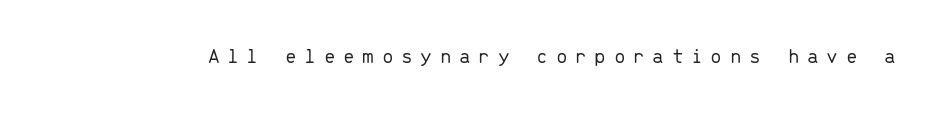
The face used here is rendered with a markedly widened letterfit. The face looks like a standard text weight, possibly lighter. Plain, unruled lines of type. Designer's note — italics off, roman on.
